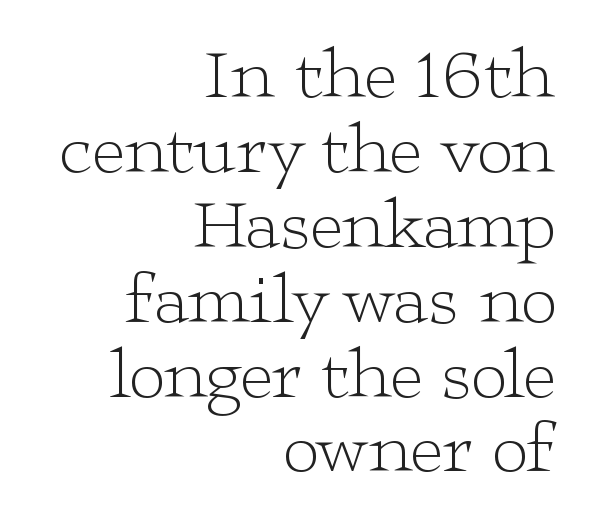
Tall strokes in this sample are plumb rather than angled. The passage shown stacks its lines with hardly any gap. Short note: letters normally spaced. Small tapered or slab feet sit at the stroke ends, so this counts as serif. One-word summary of the alignment: right. Underlining? Definitely not there.
